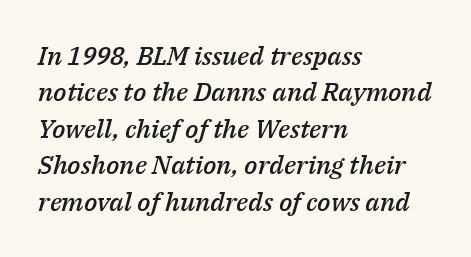
Q: Is the text bold? A: Semi-bold.
Q: Is the text italic (slanted)? A: Yes, it leans right by about 14 degrees.
Q: Is the text underlined? A: No.
Q: How is the paragraph aligned? A: Left-aligned.
Q: Is the spacing between letters normal or unusually wide? A: Normal.
Q: Is the spacing between lines tight, normal or loose? A: Normal.
